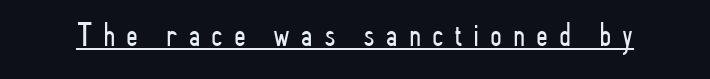
The image shows 34 px light, condensed sans-serif type, upright; set unusually wide letter spacing (+0.32 em), underlined; low stroke contrast and a small x-height.
